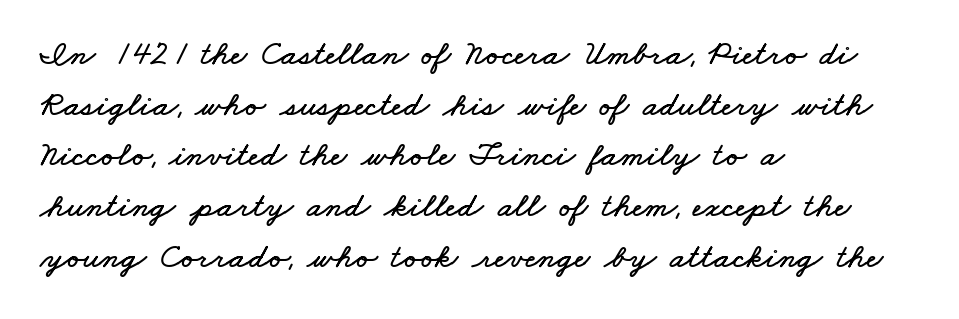
Q: Is the text underlined? A: No.
Q: How is the paragraph aligned? A: Left-aligned.
Q: Is the spacing between letters normal or unusually wide? A: Normal.
Q: Is the spacing between lines tight, normal or loose? A: Normal.
Q: Width (condensed, normal, or wide)? A: Wide.
Q: Stroke contrast? A: Low.
Q: x-height? A: Small.
Q: Monospaced? A: No.
